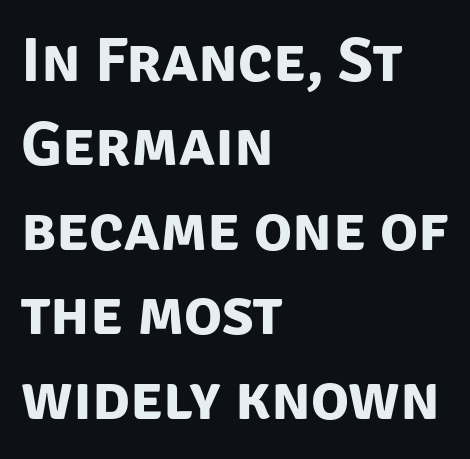
Short note: letters normally spaced. The face used here has the dense, thick strokes of a bold. In terms of letterform style, serifs are entirely absent. Spacing verdict: proportional, widths tailored to each character. Descenders are the only things crossing below the line.
